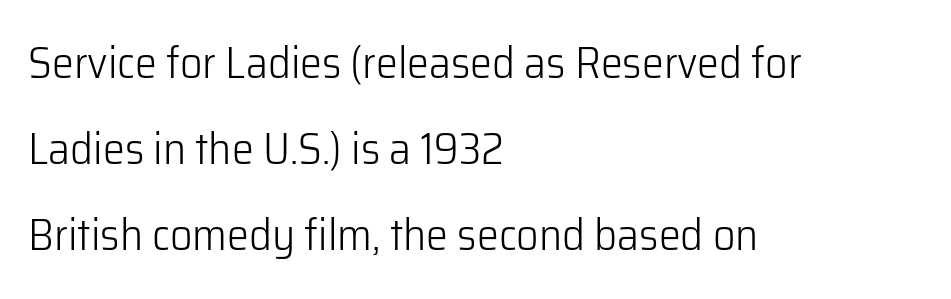
Q: Is the text bold? A: No.
Q: Is the text italic (slanted)? A: No, it is upright.
Q: Is the typeface a serif or a sans-serif typeface? A: Sans-serif.
Q: Is the text underlined? A: No.
Q: How is the paragraph aligned? A: Left-aligned.
Q: Is the spacing between letters normal or unusually wide? A: Normal.
Q: Is the spacing between lines tight, normal or loose? A: Loose.
Q: Width (condensed, normal, or wide)? A: Normal.
Q: Stroke contrast? A: Low.
Q: x-height? A: Medium.
Q: Monospaced? A: No.
